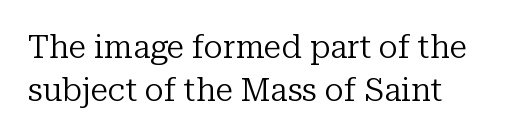
Q: Is the text bold? A: No.
Q: Is the text italic (slanted)? A: No, it is upright.
Q: Is the typeface a serif or a sans-serif typeface? A: Serif.
Q: Is the text underlined? A: No.
Q: How is the paragraph aligned? A: Left-aligned.
Q: Is the spacing between letters normal or unusually wide? A: Normal.
Q: Is the spacing between lines tight, normal or loose? A: Normal.
Q: Width (condensed, normal, or wide)? A: Normal.
Q: Stroke contrast? A: Low.
Q: x-height? A: Medium.
Q: Monospaced? A: No.
